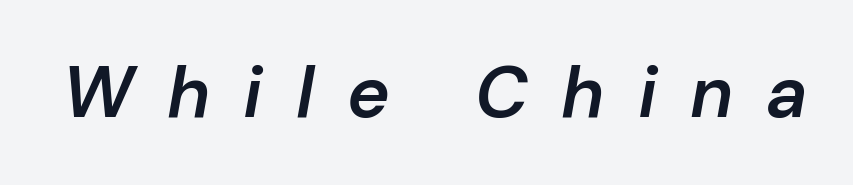
Q: Is the text bold? A: Semi-bold.
Q: Is the text italic (slanted)? A: Yes, it leans right by about 10 degrees.
Q: Is the text underlined? A: No.
Q: Is the spacing between letters normal or unusually wide? A: Unusually wide.
Q: Width (condensed, normal, or wide)? A: Normal.
Q: Stroke contrast? A: Low.
Q: x-height? A: Medium.
Q: Monospaced? A: No.
